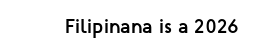
Q: Is the text bold? A: Yes.
Q: Is the text italic (slanted)? A: No, it is upright.
Q: Is the text underlined? A: No.
Q: Is the spacing between letters normal or unusually wide? A: Normal.
